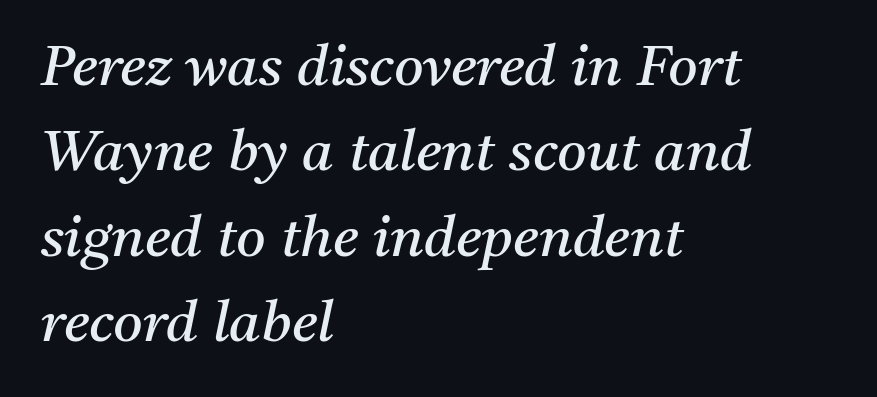
The image shows 57 px regular-weight serif type, italic (leaning right); set left-aligned, normal line spacing (1.5x), normal letter spacing, not underlined; medium stroke contrast and a medium x-height.
